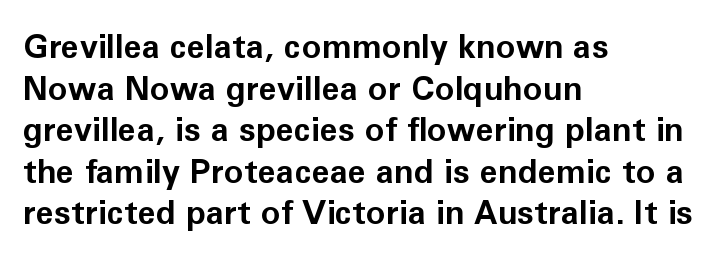
The letters carry no serifs — their stems end cleanly without finishing strokes. This rendering leaves character spacing at its baseline value. The lettering holds an erect, upright posture throughout. Quick note: underline off. The rendering uses a bold face; every stroke is thick and dark. Leading: standard.
